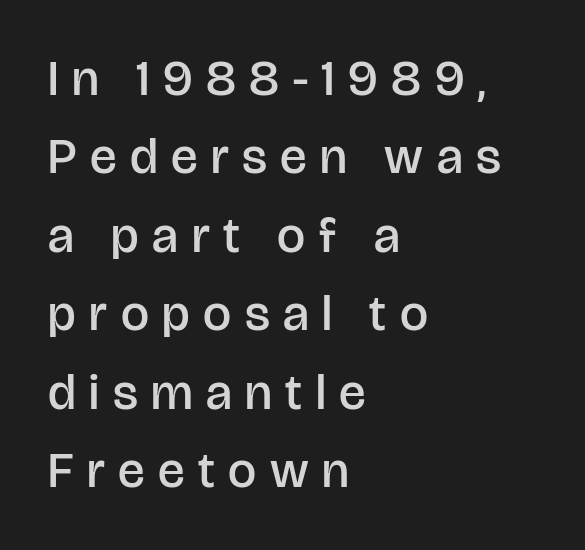
Underlining? Definitely not there. These lines stack with their left ends in a neat column. The face used here is a sans, in the tradition of grotesques and geometrics. The glyphs have the mass of a demibold cut, below bold.
